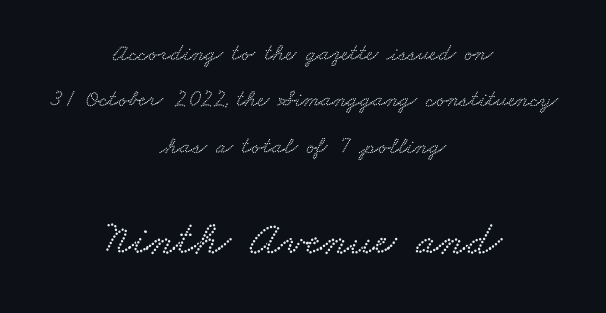
Note the varied advance widths — an 'i' is clearly narrower than an 'm'. The rendering enlarges the type as you move from the upper chunk to the lower. Honestly, there is no underline to notice here at all. Honestly, the letter spacing is just normal — you wouldn't notice it.
